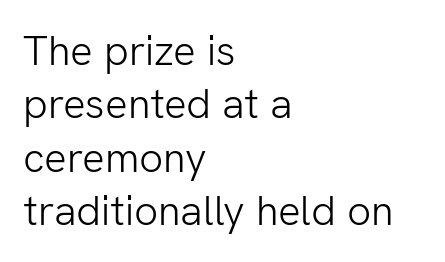
The image shows 42 px light sans-serif type, upright; set left-aligned, normal line spacing (1.27x), normal letter spacing, not underlined; low stroke contrast and a medium x-height.
